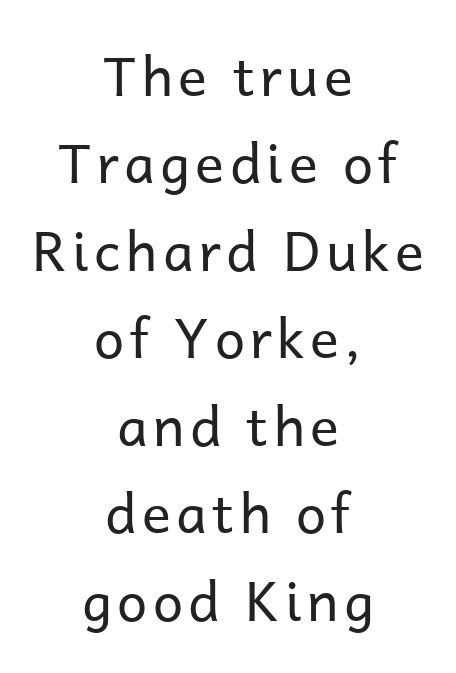
The paragraph has two soft edges and a firm central axis. Each letter keeps its own natural width here, so spacing adapts to shape. Each stroke keeps to a modest, everyday thickness or less. The zone under the glyphs is completely vacant. The leading is moderate, giving the passage an even texture.
